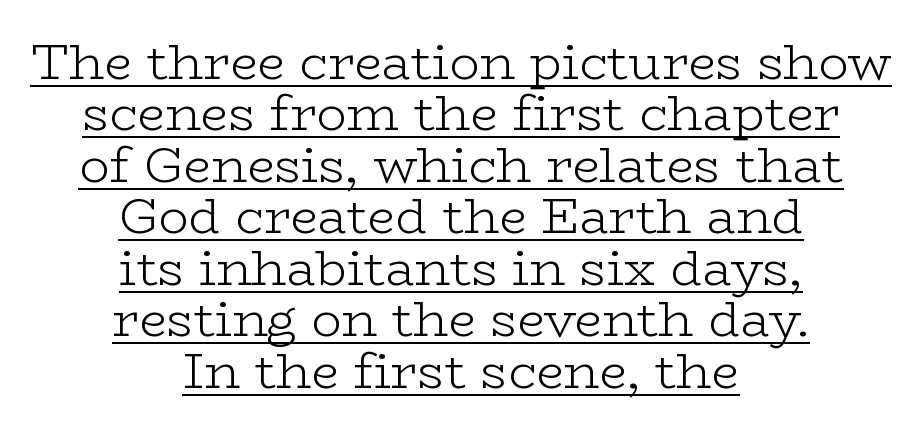
Q: Is the text bold? A: No.
Q: Is the text italic (slanted)? A: No, it is upright.
Q: Is the typeface a serif or a sans-serif typeface? A: Serif.
Q: Is the text underlined? A: Yes.
Q: How is the paragraph aligned? A: Centered.
Q: Is the spacing between letters normal or unusually wide? A: Normal.
Q: Is the spacing between lines tight, normal or loose? A: Tight.
Q: Width (condensed, normal, or wide)? A: Wide.
Q: Stroke contrast? A: Low.
Q: x-height? A: Medium.
Q: Monospaced? A: No.
